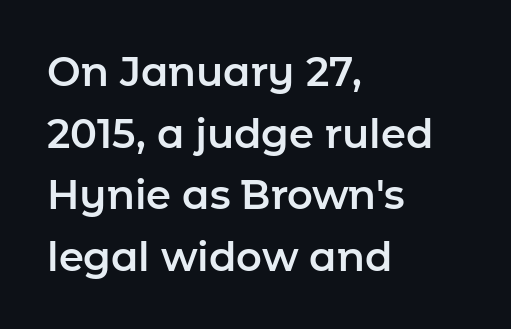
The image shows 40 px sans-serif type, upright; set left-aligned, normal line spacing (1.54x), normal letter spacing, not underlined; low stroke contrast and a medium x-height.
